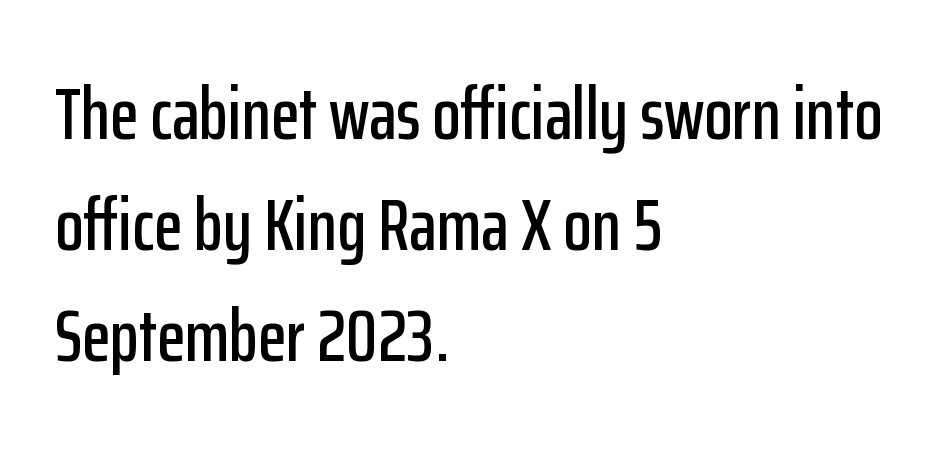
{"serif": "no", "italic": "no", "width": "condensed", "stroke_contrast": "low", "x_height": "medium", "monospaced": "no", "underline": "no", "align": "left", "line_spacing": "normal", "line_spacing_ratio": 1.5, "letter_spacing": "normal", "letter_spacing_em": 0.0, "glyph_px": 74}
